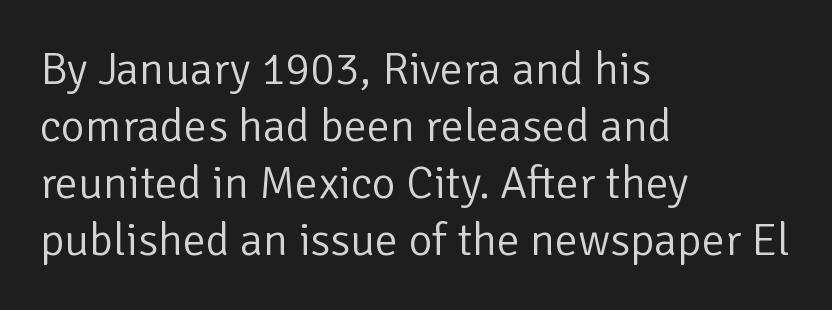
The image shows 46 px light sans-serif type, upright; set left-aligned, line spacing 1.24x, normal letter spacing, not underlined; low stroke contrast and a medium x-height.
